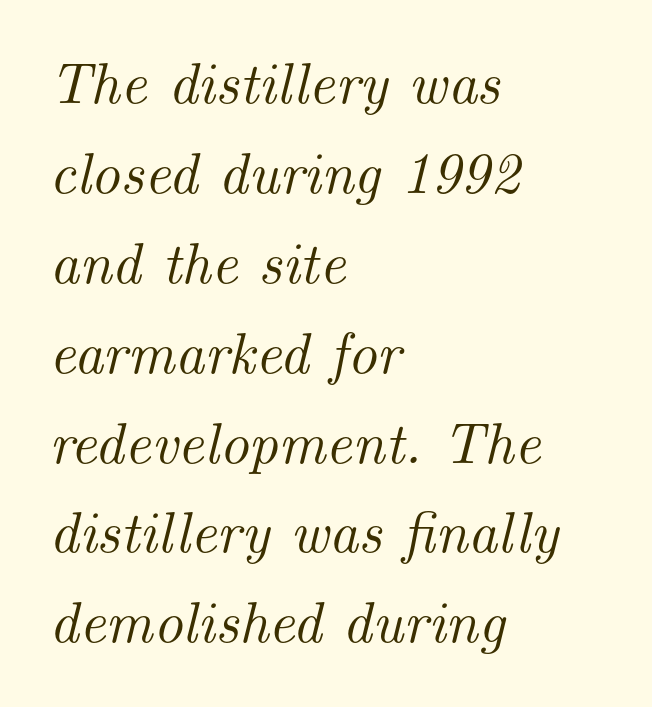
The image shows 58 px serif type, italic (leaning right); set left-aligned, normal line spacing (1.55x), normal letter spacing, not underlined; medium stroke contrast and a small x-height.
